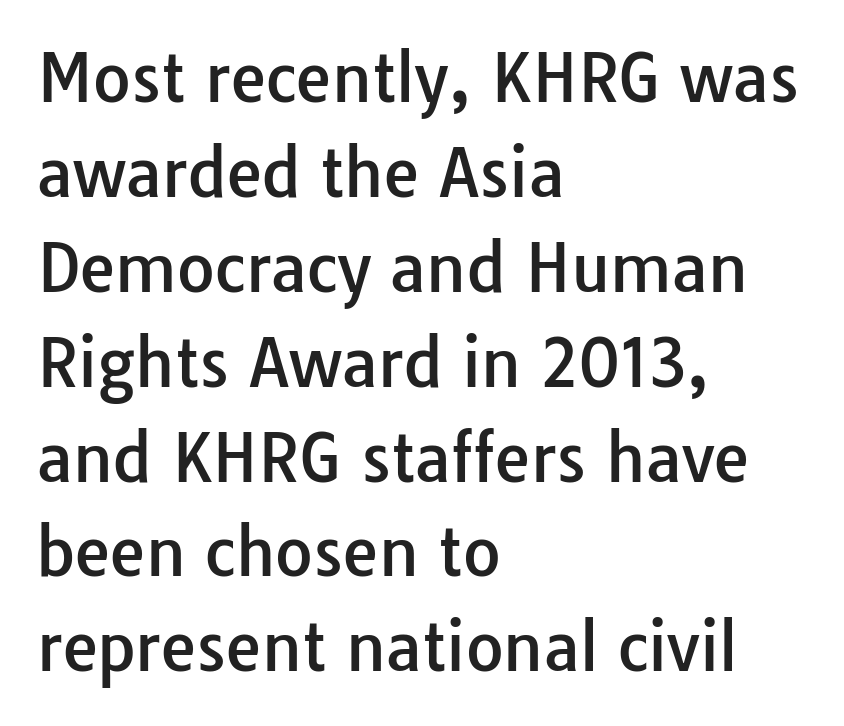
Q: Is the text italic (slanted)? A: No, it is upright.
Q: Is the typeface a serif or a sans-serif typeface? A: Sans-serif.
Q: Is the text underlined? A: No.
Q: How is the paragraph aligned? A: Left-aligned.
Q: Is the spacing between letters normal or unusually wide? A: Normal.
Q: Is the spacing between lines tight, normal or loose? A: Normal.
Q: Width (condensed, normal, or wide)? A: Normal.
Q: Stroke contrast? A: Low.
Q: x-height? A: Medium.
Q: Monospaced? A: No.
